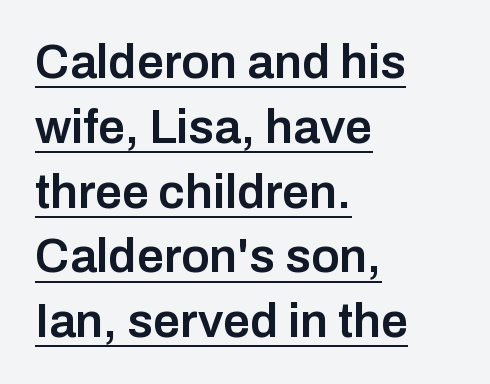
Q: Is the text bold? A: Semi-bold.
Q: Is the text italic (slanted)? A: No, it is upright.
Q: Is the typeface a serif or a sans-serif typeface? A: Sans-serif.
Q: Is the text underlined? A: Yes.
Q: How is the paragraph aligned? A: Left-aligned.
Q: Is the spacing between letters normal or unusually wide? A: Normal.
Q: Is the spacing between lines tight, normal or loose? A: Normal.
Q: Width (condensed, normal, or wide)? A: Normal.
Q: Stroke contrast? A: Low.
Q: x-height? A: Medium.
Q: Monospaced? A: No.
